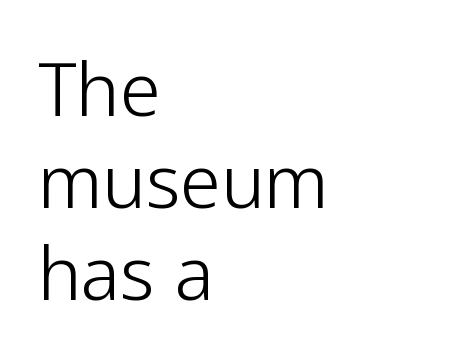
Q: Is the text bold? A: No.
Q: Is the text italic (slanted)? A: No, it is upright.
Q: Is the typeface a serif or a sans-serif typeface? A: Sans-serif.
Q: Is the text underlined? A: No.
Q: How is the paragraph aligned? A: Left-aligned.
Q: Is the spacing between letters normal or unusually wide? A: Normal.
Q: Is the spacing between lines tight, normal or loose? A: Normal.
Q: Width (condensed, normal, or wide)? A: Normal.
Q: Stroke contrast? A: Low.
Q: x-height? A: Medium.
Q: Monospaced? A: No.
